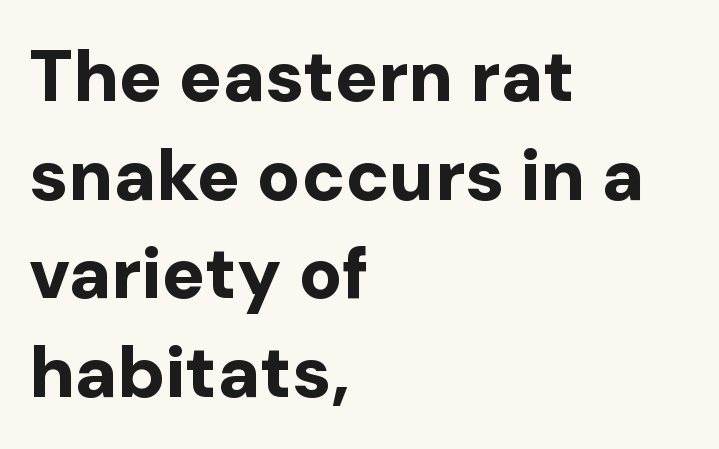
The image shows 72 px bold sans-serif type, upright; set left-aligned, normal line spacing (1.37x), normal letter spacing, not underlined; low stroke contrast and a medium x-height.
